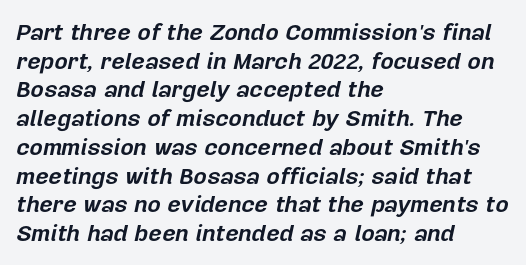
Q: Is the text bold? A: Yes.
Q: Is the text italic (slanted)? A: Yes, it leans right by about 12 degrees.
Q: Is the text underlined? A: No.
Q: How is the paragraph aligned? A: Left-aligned.
Q: Is the spacing between letters normal or unusually wide? A: Normal.
Q: Is the spacing between lines tight, normal or loose? A: Normal.
